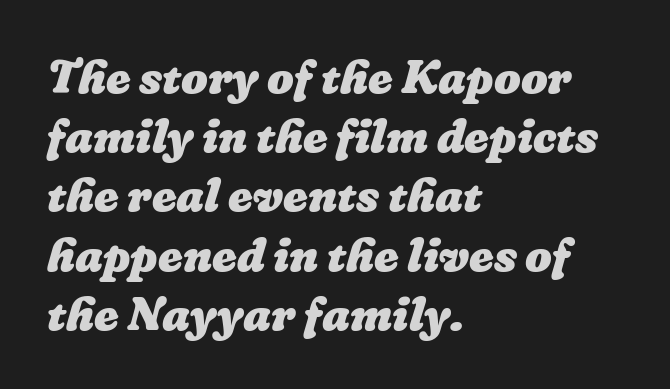
The image shows 47 px heavy type; set left-aligned, normal line spacing (1.26x), normal letter spacing, not underlined; low stroke contrast and a medium x-height.
